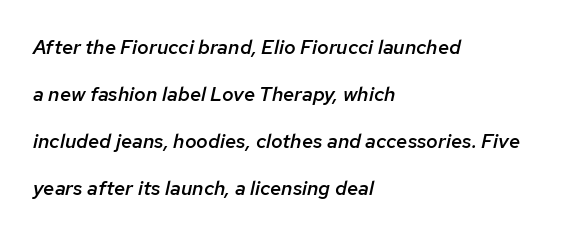
{"italic": "yes", "lean": "right", "slant_degrees": 12, "bold": "semi", "underline": "no", "align": "left", "line_spacing": "loose", "line_spacing_ratio": 2.35, "letter_spacing": "normal", "letter_spacing_em": 0.0, "glyph_px": 20}
